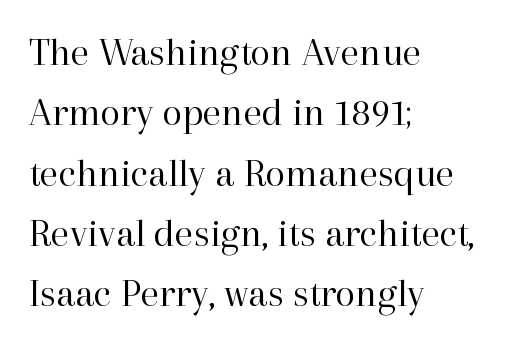
{"serif": "yes", "italic": "no", "bold": "no", "weight": "regular", "width": "normal", "stroke_contrast": "high", "x_height": "medium", "monospaced": "no", "underline": "no", "align": "left", "line_spacing": "normal", "line_spacing_ratio": 1.47, "letter_spacing": "normal", "letter_spacing_em": 0.0, "glyph_px": 41}
